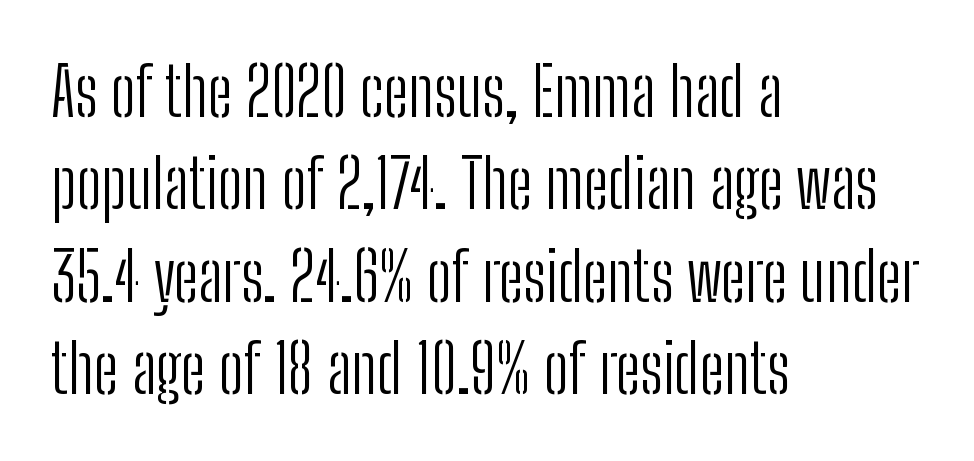
Descenders are the only things crossing below the line. Examine the stroke ends and you'll find no serifs. Looks like regular typesetting: each glyph gets only the width it needs. Students, observe: this is what conventionally led text looks like. Every row of glyphs begins at an identical x-position on the left.
